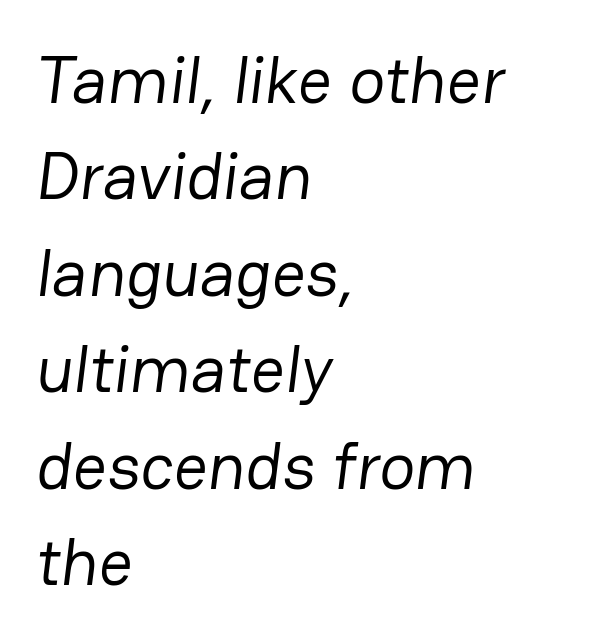
Summary of weight: not heavy and not bold. Looks like regular typesetting: each glyph gets only the width it needs. The face used here is rendered with its standard letterfit. Only glyphs here, with clear space below each row. The typeface chosen for these lines omits serifs. All the whitespace from short lines collects on the right.
